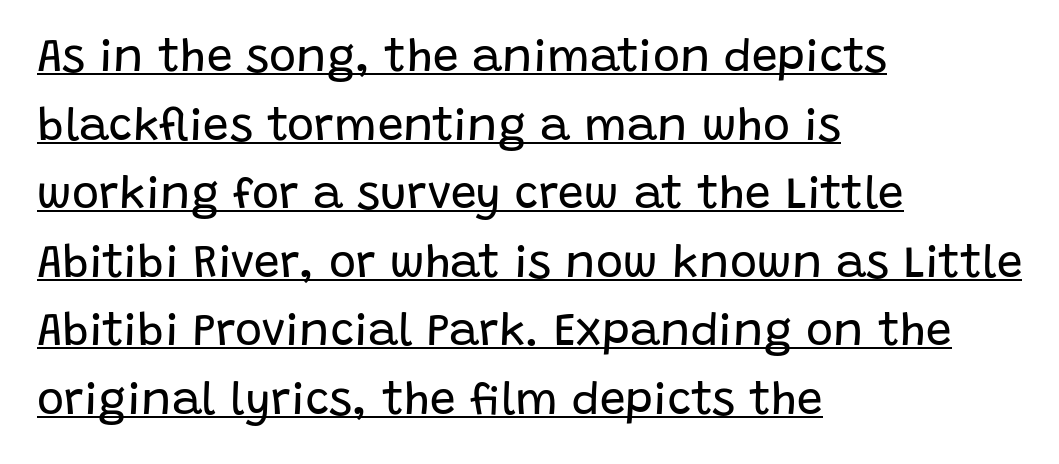
The sample's only ornament is a line tracing under the words. These lines are composed in type without serifs. Italic: no, the glyphs are upright roman. The face used here is proportionally spaced, like ordinary book or web type. Nothing heavy about these letters — not bold at all.
